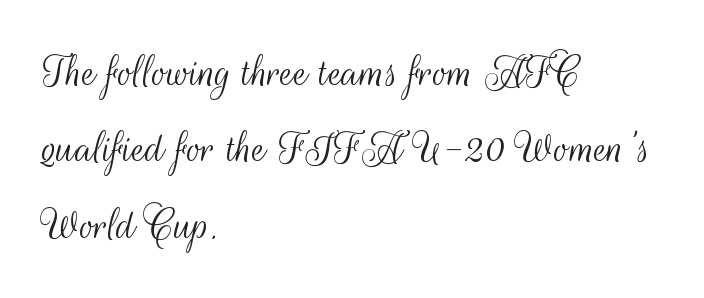
{"serif": "no", "bold": "no", "weight": "light", "width": "condensed", "stroke_contrast": "medium", "x_height": "small", "monospaced": "no", "underline": "no", "align": "left", "line_spacing": "normal", "line_spacing_ratio": 1.56, "letter_spacing": "normal", "letter_spacing_em": 0.0, "glyph_px": 49}
